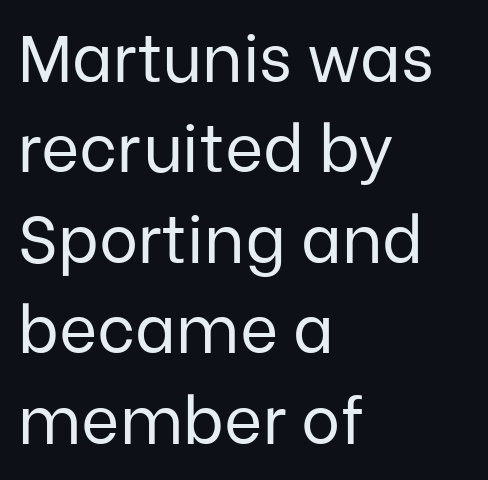
{"serif": "no", "italic": "no", "bold": "no", "weight": "regular", "width": "normal", "stroke_contrast": "low", "x_height": "medium", "monospaced": "no", "underline": "no", "align": "left", "line_spacing": "normal", "line_spacing_ratio": 1.37, "letter_spacing": "normal", "letter_spacing_em": 0.0, "glyph_px": 66}
